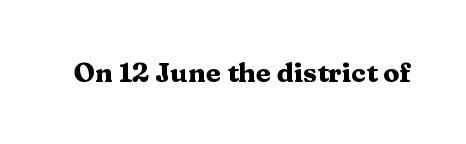
What stands out about the letter spacing? Nothing — it is the standard amount. No italicization has been applied; the sample stays upright. The gap between lines stays unmarked. Thick stems and heavy bowls — unmistakably bold.
